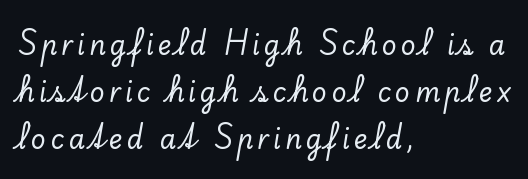
The rag falls on the right side of this text block. Bare-footed words on every line.
